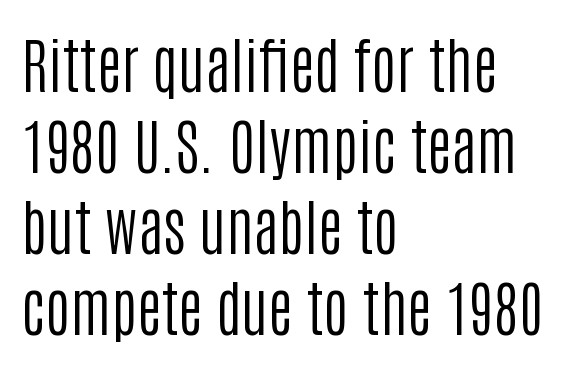
{"serif": "no", "italic": "no", "bold": "no", "weight": "regular", "width": "condensed", "stroke_contrast": "low", "x_height": "large", "monospaced": "no", "underline": "no", "align": "left", "line_spacing": "normal", "line_spacing_ratio": 1.33, "letter_spacing": "normal", "letter_spacing_em": 0.0, "glyph_px": 61}
